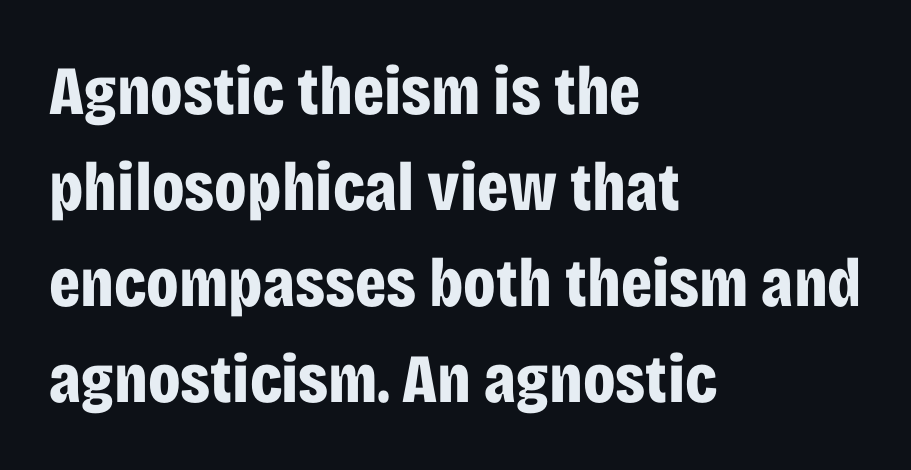
Check the space under the baseline: it is left empty. One-word summary of the alignment: left. These lines are rendered in a variable-pitch font. The typography opts for an upright posture over an oblique one.
